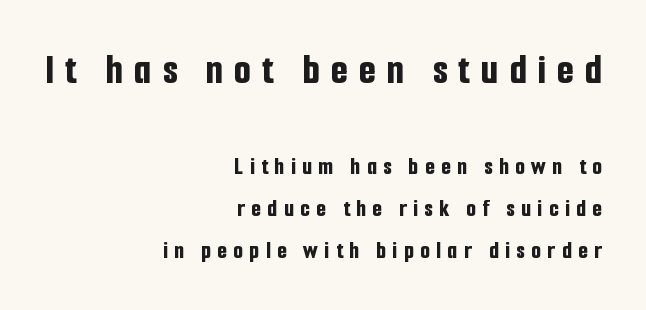
The image shows 43 px bold, condensed sans-serif type, upright; set right-aligned, normal line spacing (1.68x), unusually wide letter spacing (+0.26 em), not underlined; the first (top) block is 1.72x larger; low stroke contrast and a medium x-height.
